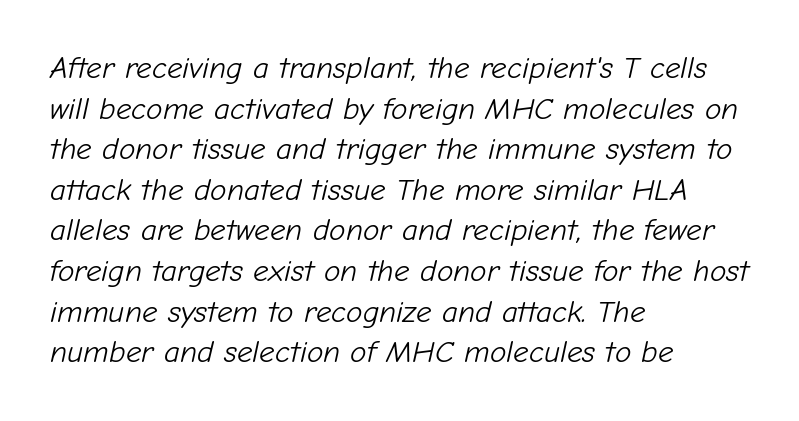
The image shows 31 px light type, italic (leaning right); set left-aligned, normal line spacing (1.31x), normal letter spacing, not underlined; low stroke contrast and a medium x-height.
